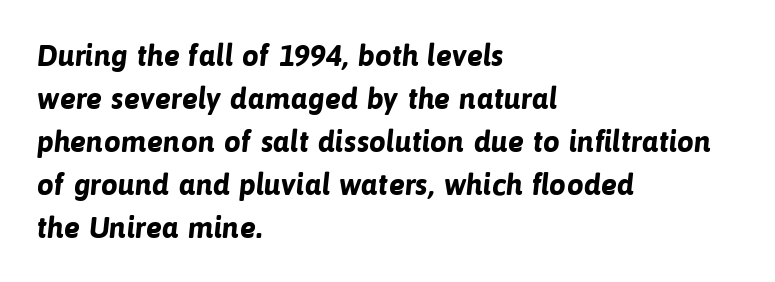
In terms of letterspacing, this is plain default setting. Its strokes are broad and dark, the hallmark of bold type. Spacing verdict: proportional, widths tailored to each character. Leading matches the norm, producing a regular column.
